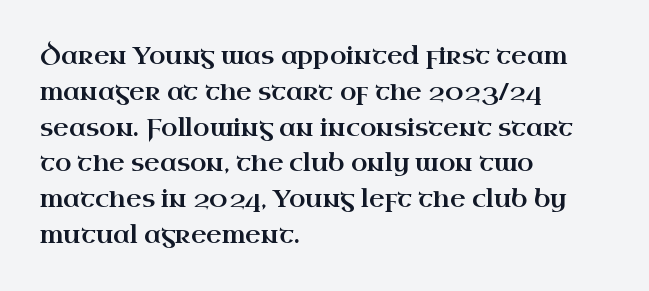
The image shows 24 px text type, upright; set left-aligned, normal line spacing (1.49x), normal letter spacing, not underlined.
